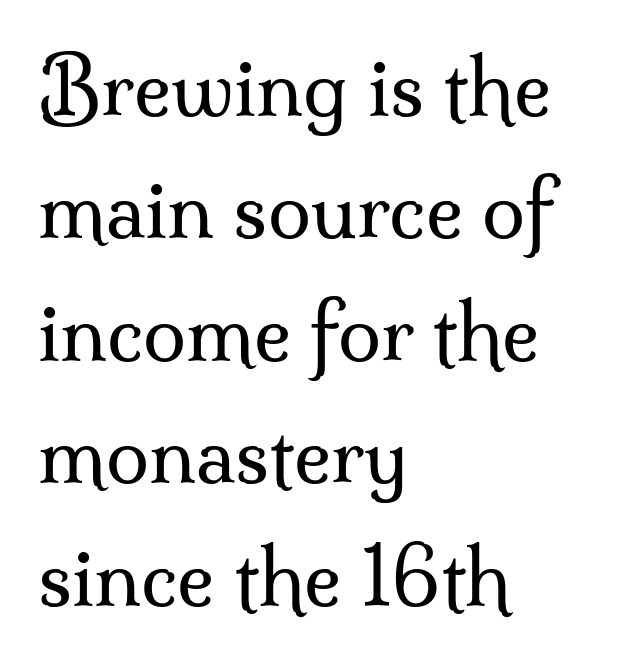
{"serif": "yes", "italic": "no", "bold": "no", "weight": "regular", "width": "normal", "stroke_contrast": "medium", "x_height": "small", "monospaced": "no", "underline": "no", "align": "left", "line_spacing": "normal", "line_spacing_ratio": 1.57, "letter_spacing": "normal", "letter_spacing_em": 0.0, "glyph_px": 78}
